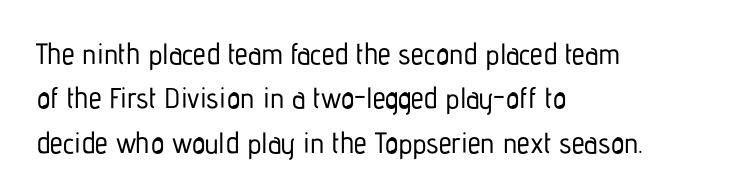
Q: Is the text italic (slanted)? A: No, it is upright.
Q: Is the typeface a serif or a sans-serif typeface? A: Sans-serif.
Q: Is the text underlined? A: No.
Q: How is the paragraph aligned? A: Left-aligned.
Q: Is the spacing between letters normal or unusually wide? A: Normal.
Q: Is the spacing between lines tight, normal or loose? A: Normal.
Q: Width (condensed, normal, or wide)? A: Condensed.
Q: Stroke contrast? A: Low.
Q: x-height? A: Medium.
Q: Monospaced? A: No.
